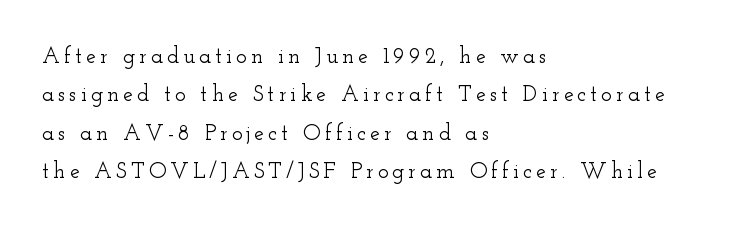
Q: Is the text italic (slanted)? A: No, it is upright.
Q: Is the text underlined? A: No.
Q: How is the paragraph aligned? A: Left-aligned.
